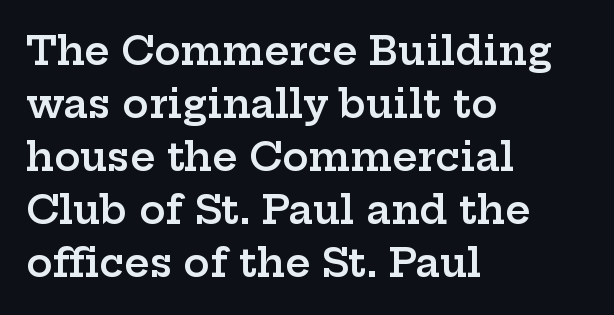
Q: Is the text bold? A: Semi-bold.
Q: Is the text italic (slanted)? A: No, it is upright.
Q: Is the typeface a serif or a sans-serif typeface? A: Serif.
Q: Is the text underlined? A: No.
Q: How is the paragraph aligned? A: Left-aligned.
Q: Is the spacing between letters normal or unusually wide? A: Normal.
Q: Is the spacing between lines tight, normal or loose? A: Normal.
Q: Width (condensed, normal, or wide)? A: Wide.
Q: Stroke contrast? A: Low.
Q: x-height? A: Medium.
Q: Monospaced? A: No.
